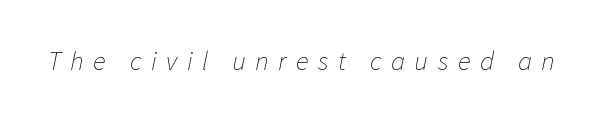
{"italic": "yes", "lean": "right", "slant_degrees": 11, "bold": "no", "underline": "no", "letter_spacing": "wide", "letter_spacing_em": 0.35, "glyph_px": 27}
